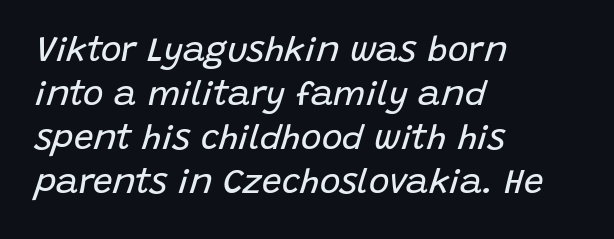
The image shows 35 px regular-weight type, italic (leaning right); set left-aligned, normal line spacing (1.26x), normal letter spacing, not underlined; low stroke contrast and a large x-height.
